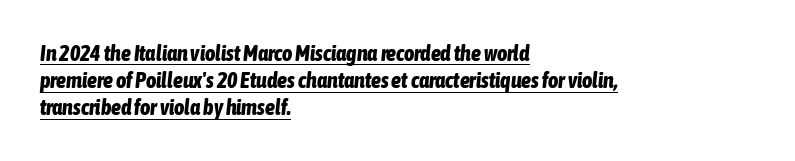
Which margin do the lines hug? The left one — the right edge is uneven. Chunky letters — that's bold for sure. Tall strokes in this sample are angled rather than plumb. The sample's only ornament is a line tracing under the words. Does extra space separate the letters? No, they use regular spacing.
